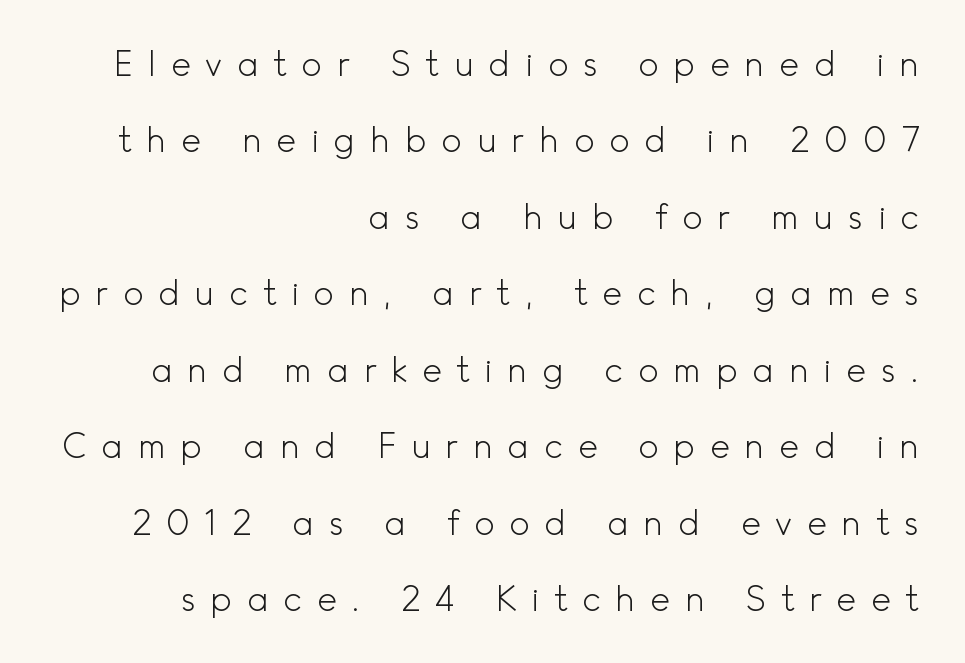
A roman cut, with each character standing at attention. The type family on display is of the sans-serif kind. Quick note: underline off. The passage is arranged like a letterhead date or caption credit — flush right.
